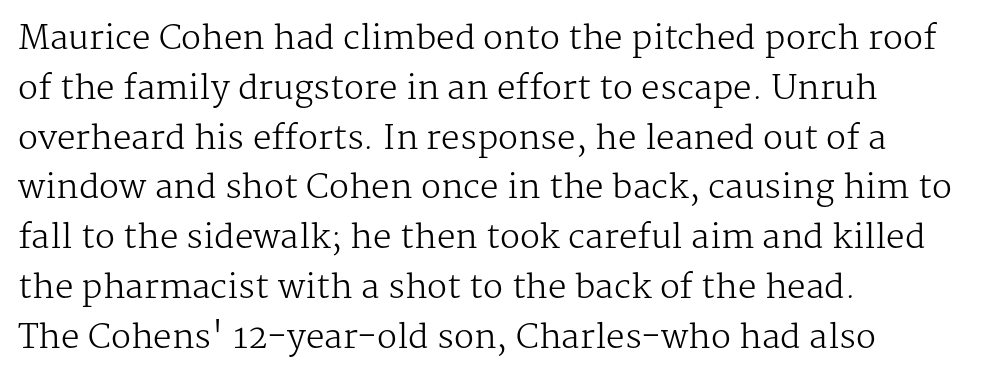
The image shows 33 px regular-weight serif type, upright; set left-aligned, normal line spacing (1.51x), normal letter spacing, not underlined; medium stroke contrast and a medium x-height.
